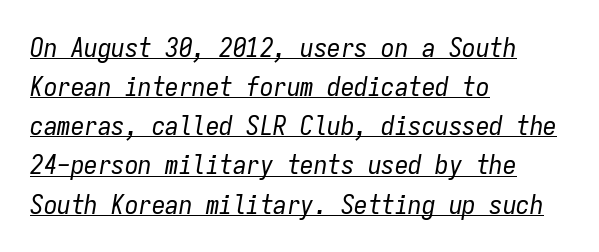
Q: Is the text bold? A: No.
Q: Is the text italic (slanted)? A: Yes, it leans right by about 9 degrees.
Q: Is the text underlined? A: Yes.
Q: How is the paragraph aligned? A: Left-aligned.
Q: Is the spacing between letters normal or unusually wide? A: Normal.
Q: Is the spacing between lines tight, normal or loose? A: Normal.
